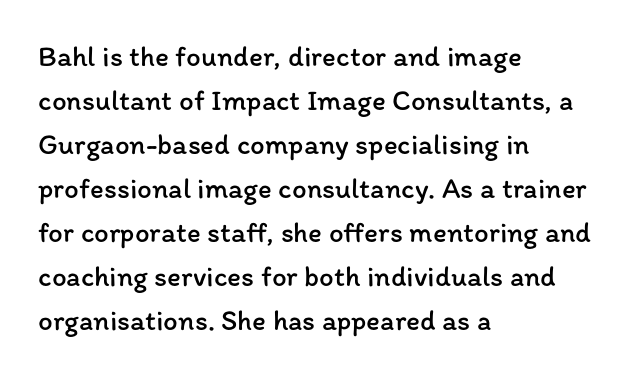
Nobody touched the tracking dial on this one. Each letter keeps its own natural width here, so spacing adapts to shape. Left-aligned paragraph, ragged on the right. The block of text has a typical density, with ordinary space between rows. Ink coverage per letter is moderate at most. This is the regular roman posture of the typeface.
